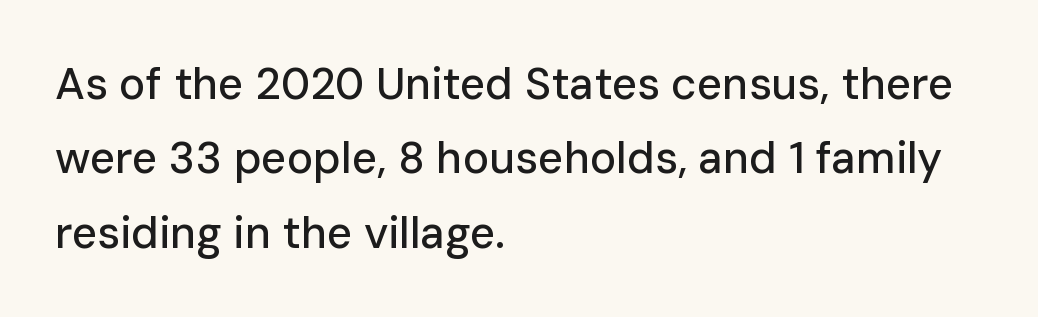
{"serif": "no", "italic": "no", "width": "normal", "stroke_contrast": "low", "x_height": "medium", "monospaced": "no", "underline": "no", "align": "left", "line_spacing": "normal", "line_spacing_ratio": 1.69, "letter_spacing": "normal", "letter_spacing_em": 0.0, "glyph_px": 44}
